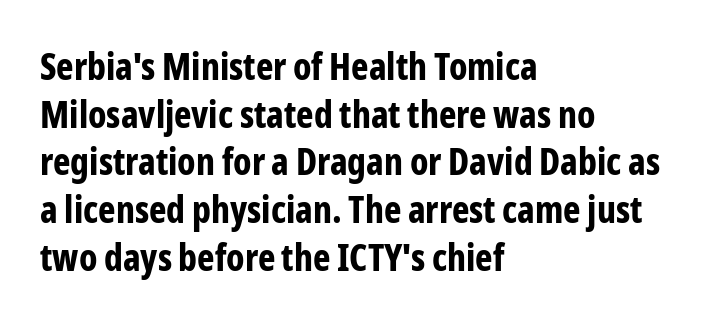
The image shows 37 px bold, condensed sans-serif type, upright; set left-aligned, normal line spacing (1.29x), normal letter spacing, not underlined; low stroke contrast and a medium x-height.
